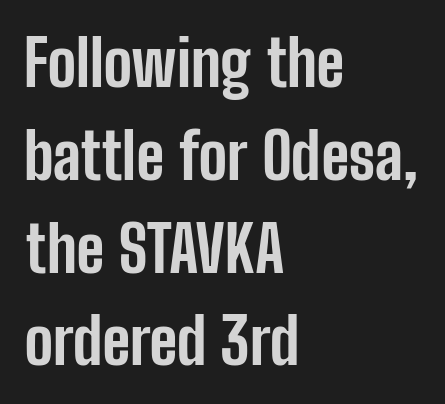
Q: Is the text bold? A: Yes.
Q: Is the text italic (slanted)? A: No, it is upright.
Q: Is the typeface a serif or a sans-serif typeface? A: Sans-serif.
Q: Is the text underlined? A: No.
Q: How is the paragraph aligned? A: Left-aligned.
Q: Is the spacing between letters normal or unusually wide? A: Normal.
Q: Is the spacing between lines tight, normal or loose? A: Normal.
Q: Width (condensed, normal, or wide)? A: Condensed.
Q: Stroke contrast? A: Low.
Q: x-height? A: Medium.
Q: Monospaced? A: No.
